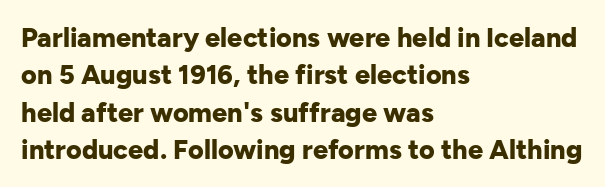
{"italic": "no", "bold": "yes", "underline": "no", "align": "left", "line_spacing": "normal", "line_spacing_ratio": 1.38, "letter_spacing": "normal", "letter_spacing_em": 0.0, "glyph_px": 27}
